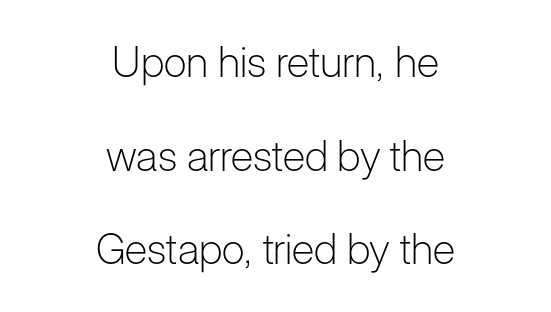
The image shows 42 px light sans-serif type, upright; set centered, loose line spacing (2.23x), normal letter spacing, not underlined; low stroke contrast and a medium x-height.
